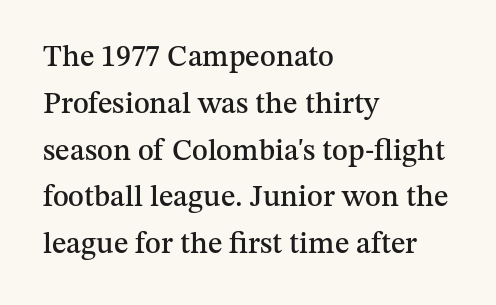
Ordinary non-slanted type is in use. Successive baselines arrive at the customary interval. Proportional: the letters do not fall into vertical columns. Caption: multi-line text, flush left, ragged right. Serifs: yes, visible at the terminals of the letterforms. The foot of each line stays bare and open.
